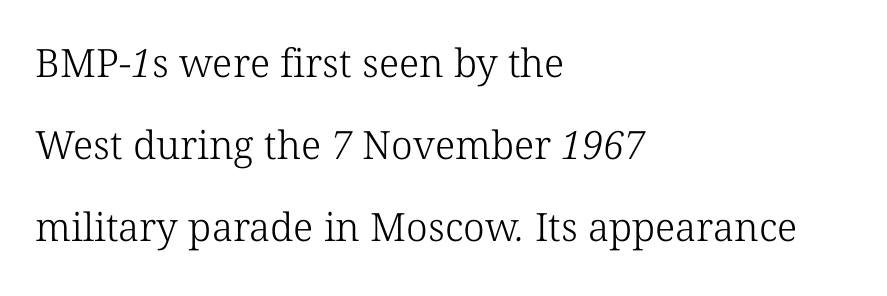
The image shows 39 px light serif type; set left-aligned, loose line spacing (2.1x), normal letter spacing, not underlined; low stroke contrast and a medium x-height.
